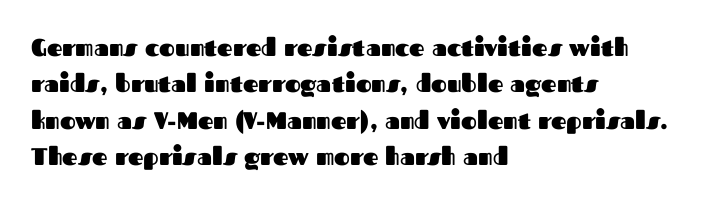
Q: Is the text bold? A: Yes.
Q: Is the text italic (slanted)? A: No, it is upright.
Q: Is the text underlined? A: No.
Q: How is the paragraph aligned? A: Left-aligned.
Q: Is the spacing between letters normal or unusually wide? A: Normal.
Q: Is the spacing between lines tight, normal or loose? A: Normal.
